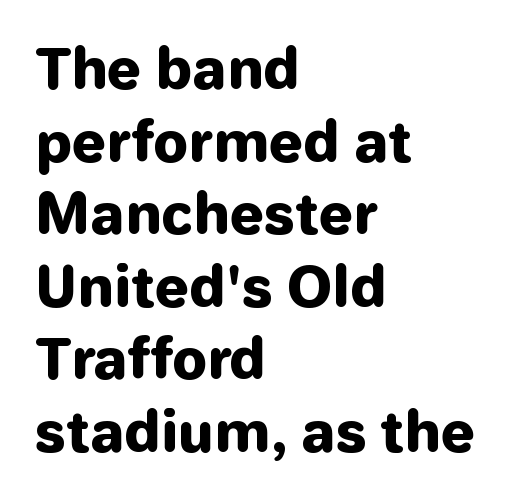
The image shows 55 px heavy sans-serif type, upright; set left-aligned, normal line spacing (1.32x), normal letter spacing, not underlined; low stroke contrast and a medium x-height.
